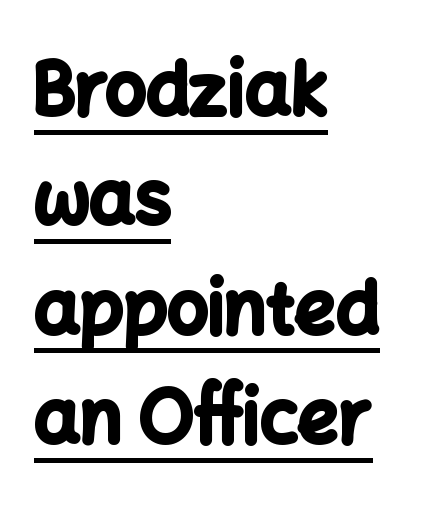
{"serif": "no", "italic": "no", "bold": "yes", "weight": "bold", "width": "normal", "stroke_contrast": "low", "x_height": "medium", "monospaced": "no", "underline": "yes", "align": "left", "line_spacing": "normal", "line_spacing_ratio": 1.52, "letter_spacing": "normal", "letter_spacing_em": 0.0, "glyph_px": 72}
